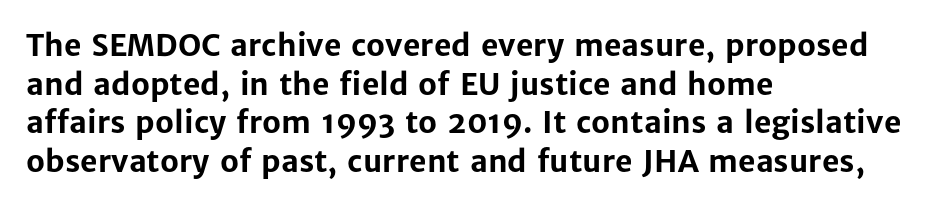
{"serif": "no", "italic": "no", "bold": "yes", "weight": "bold", "width": "normal", "stroke_contrast": "low", "x_height": "medium", "monospaced": "no", "underline": "no", "align": "left", "line_spacing": "normal", "line_spacing_ratio": 1.29, "letter_spacing": "normal", "letter_spacing_em": 0.0, "glyph_px": 30}
